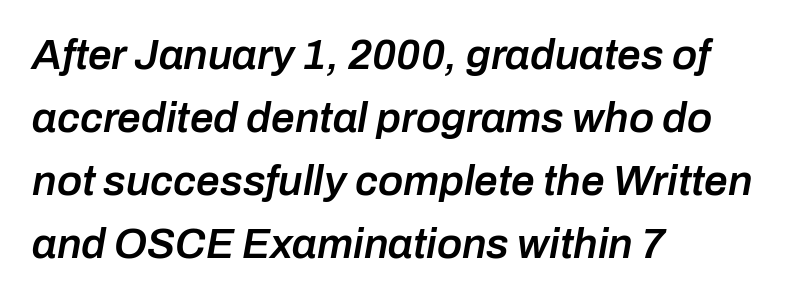
Spacing verdict: proportional, widths tailored to each character. Slant detected: the letters are inclined. Glyph-to-glyph distance matches everyday printed text. Short and long lines alike share a common starting point at left. What weight is shown? A semibold, between regular and bold. Words float on clear page, feet unadorned.
